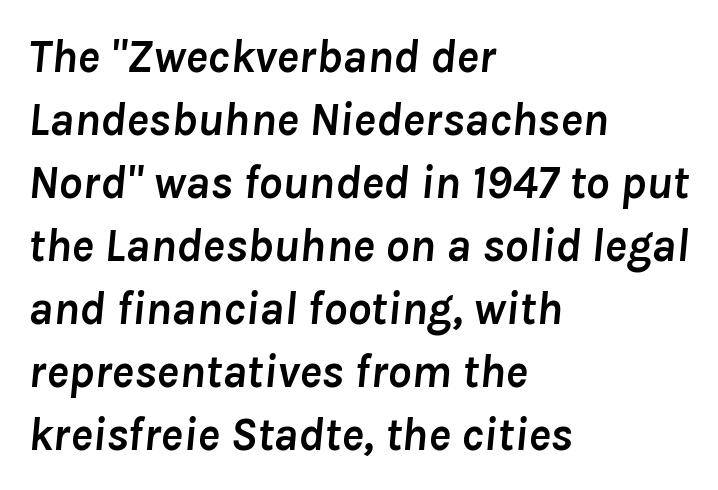
Q: Is the text bold? A: Yes.
Q: Is the text italic (slanted)? A: Yes, it leans right by about 8 degrees.
Q: Is the text underlined? A: No.
Q: How is the paragraph aligned? A: Left-aligned.
Q: Is the spacing between letters normal or unusually wide? A: Normal.
Q: Is the spacing between lines tight, normal or loose? A: Normal.
Q: Width (condensed, normal, or wide)? A: Normal.
Q: Stroke contrast? A: Low.
Q: x-height? A: Medium.
Q: Monospaced? A: No.
